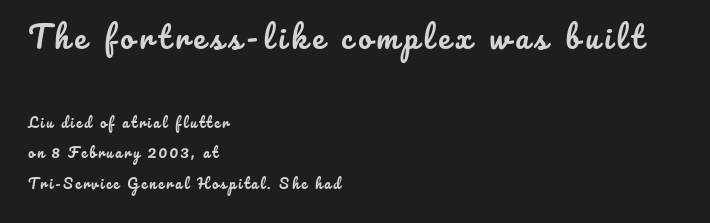
All the whitespace from short lines collects on the right. The vertical gap from one line to the next is large. The specimen omits any rule beneath the text block's lines.
